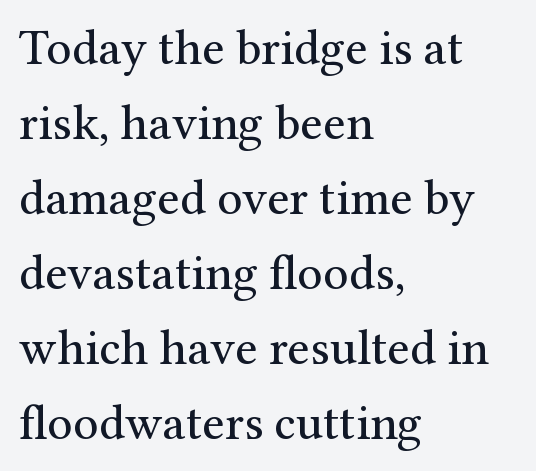
{"serif": "yes", "italic": "no", "bold": "no", "weight": "regular", "width": "normal", "stroke_contrast": "medium", "x_height": "medium", "monospaced": "no", "underline": "no", "align": "left", "line_spacing": "normal", "line_spacing_ratio": 1.5, "letter_spacing": "normal", "letter_spacing_em": 0.0, "glyph_px": 50}
